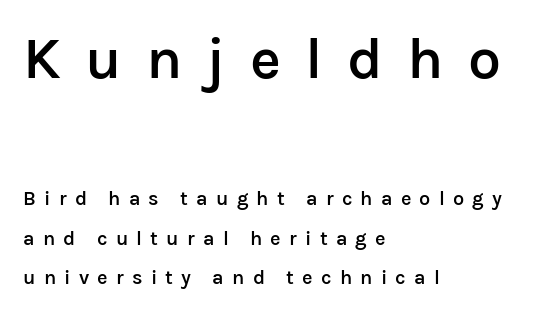
This sample uses expanded letter spacing, leaving extra air between glyphs. The text block is weighted toward the left margin, trailing off unevenly rightward. Is there any slant? The stems are plumb. The space beneath each line is pristine and unruled. Strokes here are thickened, but only to semibold level.
